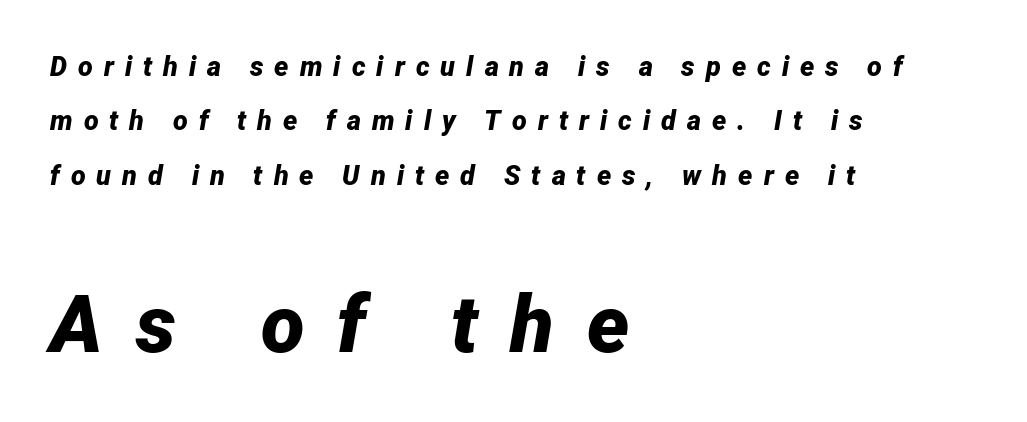
The image shows 80 px bold type, italic (leaning right); set left-aligned, loose line spacing (2.01x), unusually wide letter spacing (+0.41 em), not underlined; the second (bottom) block is 2.96x larger; low stroke contrast and a medium x-height.
